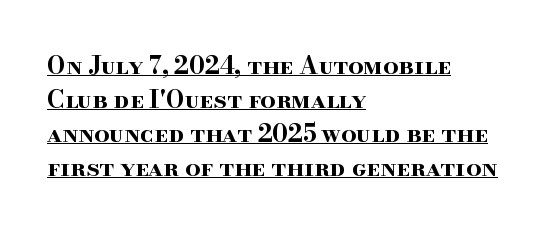
{"italic": "no", "bold": "yes", "underline": "yes", "align": "left", "line_spacing": "normal", "line_spacing_ratio": 1.42, "letter_spacing": "normal", "letter_spacing_em": 0.0, "glyph_px": 24}
